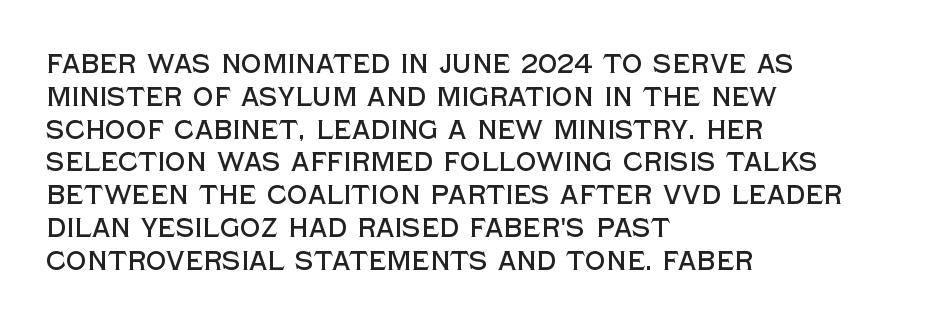
Q: Is the text italic (slanted)? A: No, it is upright.
Q: Is the text underlined? A: No.
Q: How is the paragraph aligned? A: Left-aligned.
Q: Is the spacing between letters normal or unusually wide? A: Normal.
Q: Is the spacing between lines tight, normal or loose? A: Normal.
